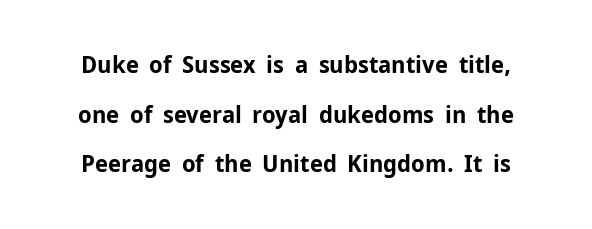
Q: Is the text bold? A: Yes.
Q: Is the text italic (slanted)? A: No, it is upright.
Q: Is the text underlined? A: No.
Q: Is the spacing between letters normal or unusually wide? A: Normal.
Q: Is the spacing between lines tight, normal or loose? A: Loose.
